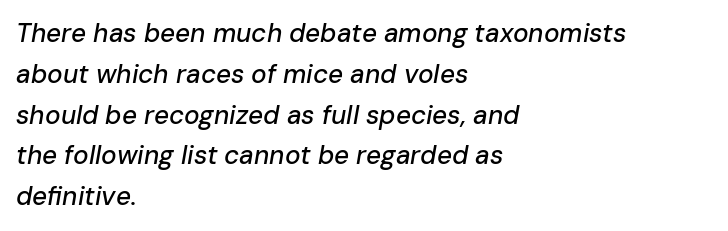
Q: Is the text italic (slanted)? A: Yes, it leans right by about 10 degrees.
Q: Is the text underlined? A: No.
Q: How is the paragraph aligned? A: Left-aligned.
Q: Is the spacing between letters normal or unusually wide? A: Normal.
Q: Is the spacing between lines tight, normal or loose? A: Normal.
